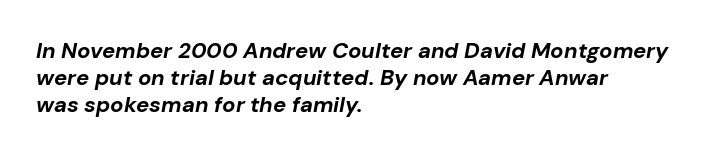
Q: Is the text bold? A: Yes.
Q: Is the text italic (slanted)? A: Yes, it leans right by about 10 degrees.
Q: Is the text underlined? A: No.
Q: How is the paragraph aligned? A: Left-aligned.
Q: Is the spacing between letters normal or unusually wide? A: Normal.
